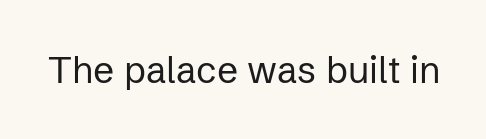
The image shows 37 px regular-weight sans-serif type, upright; set normal letter spacing, not underlined; low stroke contrast and a medium x-height.
